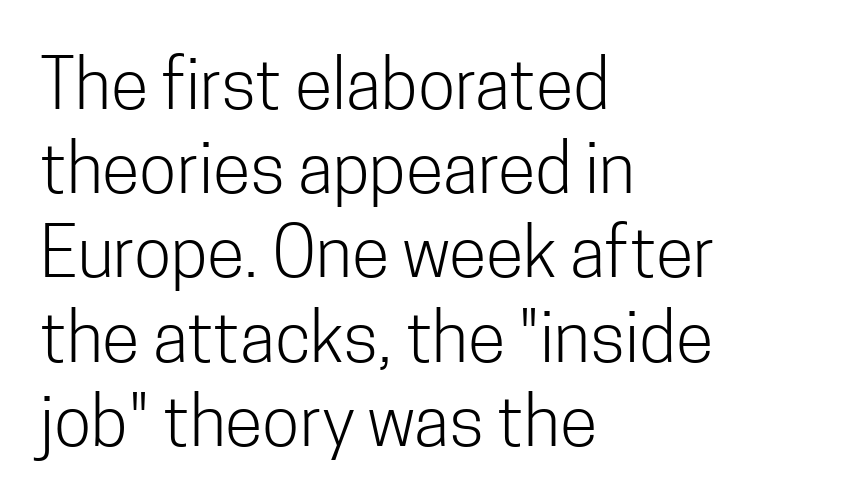
Q: Is the text bold? A: No.
Q: Is the text italic (slanted)? A: No, it is upright.
Q: Is the typeface a serif or a sans-serif typeface? A: Sans-serif.
Q: Is the text underlined? A: No.
Q: How is the paragraph aligned? A: Left-aligned.
Q: Is the spacing between letters normal or unusually wide? A: Normal.
Q: Width (condensed, normal, or wide)? A: Condensed.
Q: Stroke contrast? A: Low.
Q: x-height? A: Medium.
Q: Monospaced? A: No.
